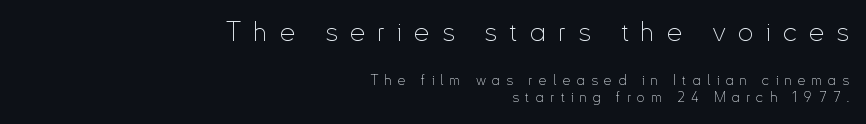
The image shows 27 px text type, upright; set right-aligned, line spacing 1.24x, unusually wide letter spacing (+0.45 em), not underlined; the first (top) block is 1.93x larger.
